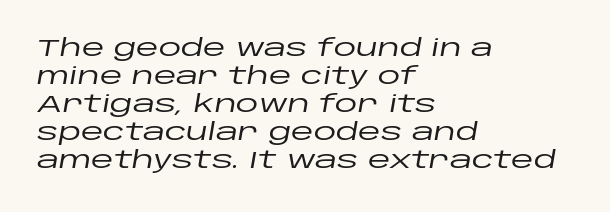
This sample uses an oblique cut, with every glyph tilted off the vertical. Look at the tracking — it's just the regular setting, nothing added. The string is rendered with underlining switched off. A student would call this left alignment; a typographer would say flush left, rag right.
